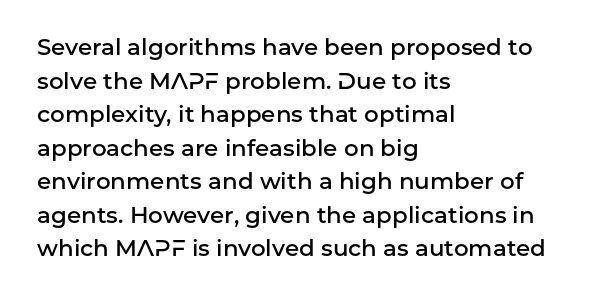
Is there any slant? The stems are plumb. Decoration check: the copy has no underline. Nothing unusual about the tracking: characters are spaced as the font intends. What weight is shown? A semibold, between regular and bold. The setting favours the left margin, as ordinary paragraphs usually do.
